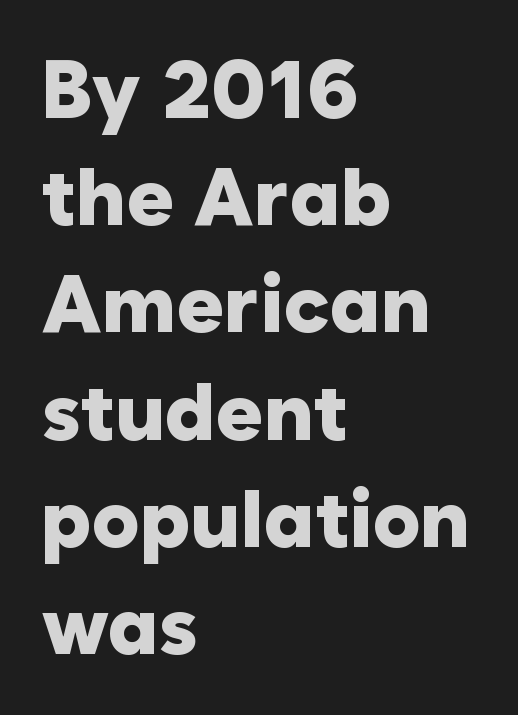
{"serif": "no", "italic": "no", "bold": "yes", "weight": "heavy", "width": "normal", "stroke_contrast": "low", "x_height": "medium", "monospaced": "no", "underline": "no", "align": "left", "line_spacing": "normal", "line_spacing_ratio": 1.34, "letter_spacing": "normal", "letter_spacing_em": 0.0, "glyph_px": 80}
